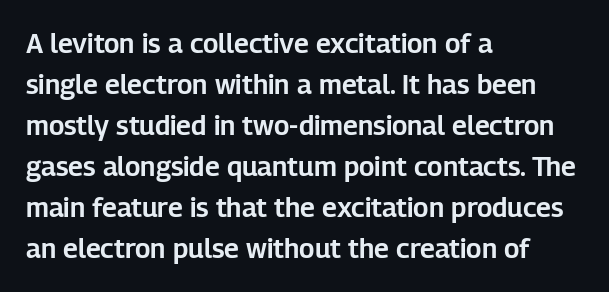
Underlining? Definitely not there. The passage shown stacks its lines at a standard gap. Tall strokes in this sample are plumb rather than angled. Is the block centered? No — it sits flush against the left margin.
